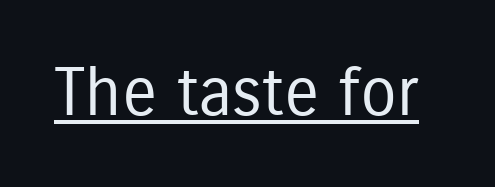
{"serif": "no", "italic": "no", "bold": "no", "weight": "regular", "width": "condensed", "stroke_contrast": "low", "x_height": "medium", "monospaced": "no", "underline": "yes", "letter_spacing": "normal", "letter_spacing_em": 0.0, "glyph_px": 66}
